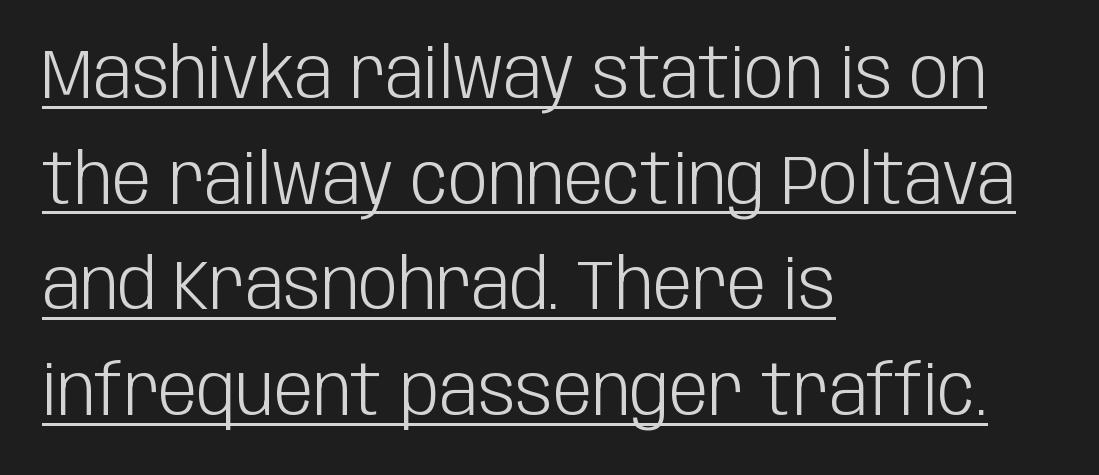
Q: Is the text bold? A: No.
Q: Is the text italic (slanted)? A: No, it is upright.
Q: Is the typeface a serif or a sans-serif typeface? A: Sans-serif.
Q: Is the text underlined? A: Yes.
Q: How is the paragraph aligned? A: Left-aligned.
Q: Is the spacing between letters normal or unusually wide? A: Normal.
Q: Is the spacing between lines tight, normal or loose? A: Normal.
Q: Width (condensed, normal, or wide)? A: Condensed.
Q: Stroke contrast? A: Low.
Q: x-height? A: Large.
Q: Monospaced? A: No.
